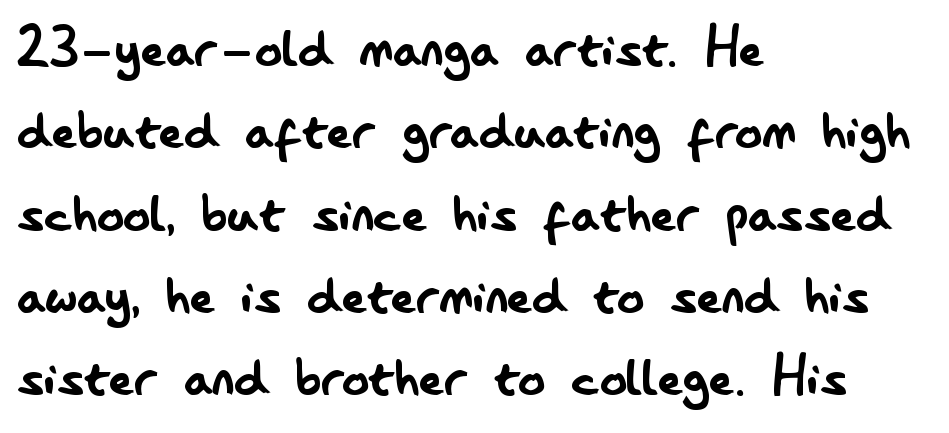
The image shows 68 px regular-weight, condensed sans-serif type, upright; set left-aligned, line spacing 1.21x, normal letter spacing, not underlined; low stroke contrast and a small x-height.
